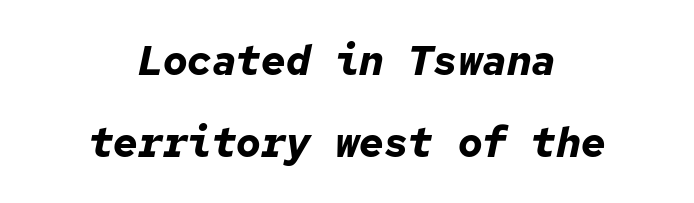
Q: Is the text bold? A: Yes.
Q: Is the text italic (slanted)? A: Yes, it leans right by about 12 degrees.
Q: Is the text underlined? A: No.
Q: How is the paragraph aligned? A: Centered.
Q: Is the spacing between letters normal or unusually wide? A: Normal.
Q: Is the spacing between lines tight, normal or loose? A: Loose.
Q: Width (condensed, normal, or wide)? A: Normal.
Q: Stroke contrast? A: Low.
Q: x-height? A: Medium.
Q: Monospaced? A: Yes.
